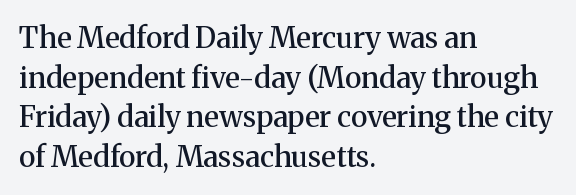
{"serif": "yes", "italic": "no", "bold": "semi", "weight": "semibold", "width": "normal", "stroke_contrast": "medium", "x_height": "medium", "monospaced": "no", "underline": "no", "align": "left", "line_spacing": "normal", "line_spacing_ratio": 1.37, "letter_spacing": "normal", "letter_spacing_em": 0.0, "glyph_px": 29}
